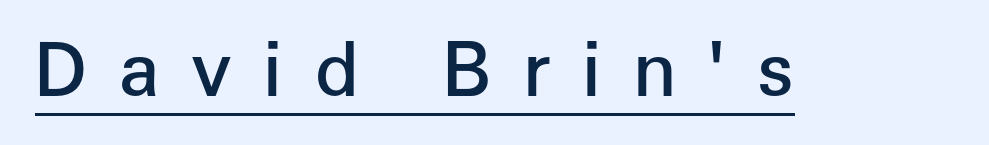
Ordinary non-slanted type is in use. A somewhat darkened texture: the type is semibold rather than bold. Spacing verdict: proportional, widths tailored to each character. The type family on display is of the sans-serif kind. A typesetter would call this heavily tracked-out type.
